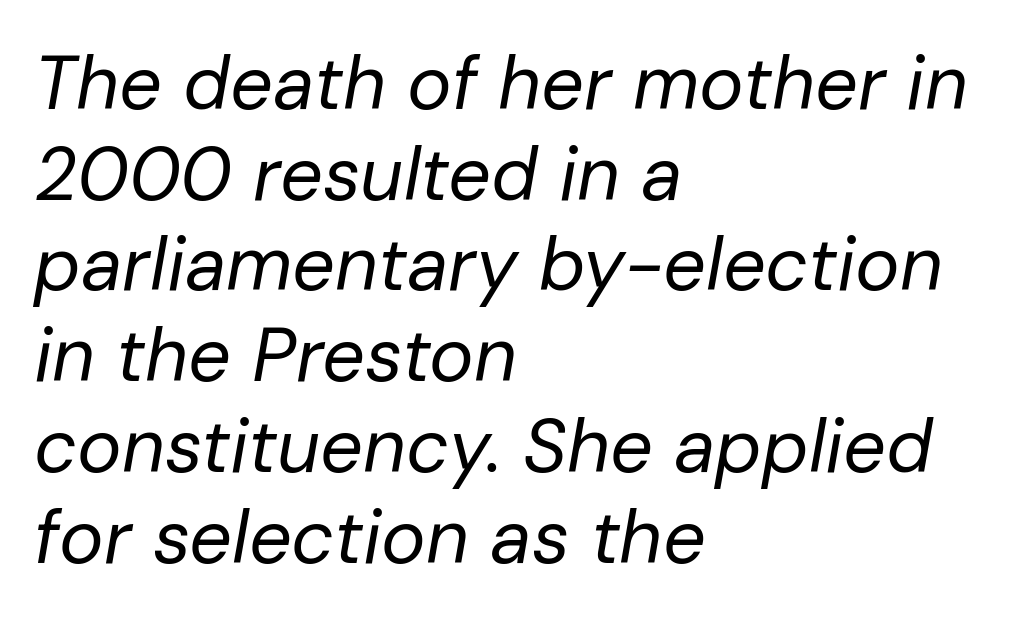
The image shows 75 px regular-weight type, italic (leaning right); set left-aligned, line spacing 1.21x, normal letter spacing, not underlined; low stroke contrast and a medium x-height.
